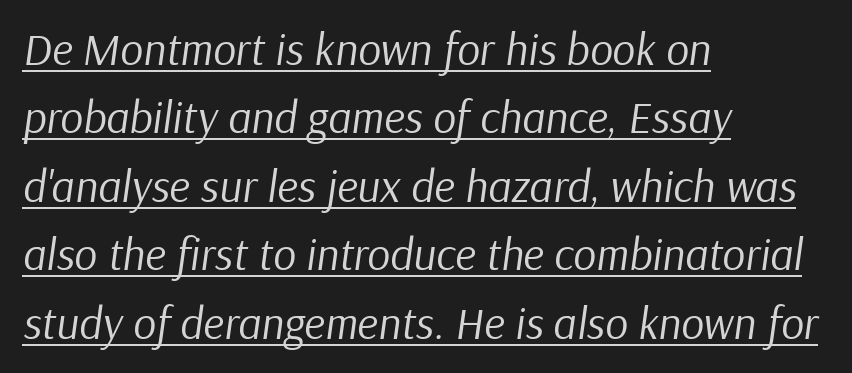
The image shows 45 px regular-weight type, italic (leaning right); set left-aligned, normal line spacing (1.52x), normal letter spacing, underlined; low stroke contrast and a medium x-height.
